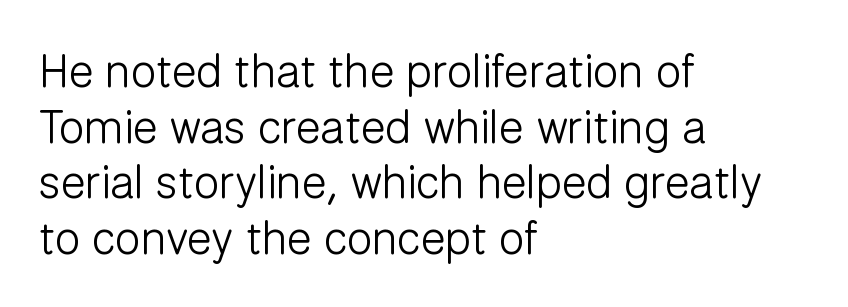
{"serif": "no", "italic": "no", "bold": "no", "weight": "light", "width": "normal", "stroke_contrast": "low", "x_height": "medium", "monospaced": "no", "underline": "no", "align": "left", "line_spacing_ratio": 1.21, "letter_spacing": "normal", "letter_spacing_em": 0.0, "glyph_px": 46}
